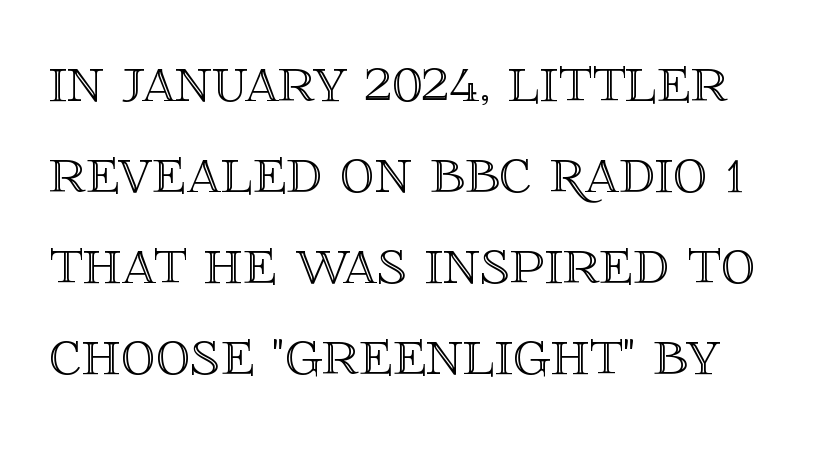
Here the designer chose a conventional face with non-uniform glyph widths. Nope, not italic — everything's standing straight. Check under the words: just untouched page. Is there much room between lines? A standard amount, neither cramped nor airy. The passage shown has conventional tracking throughout.
